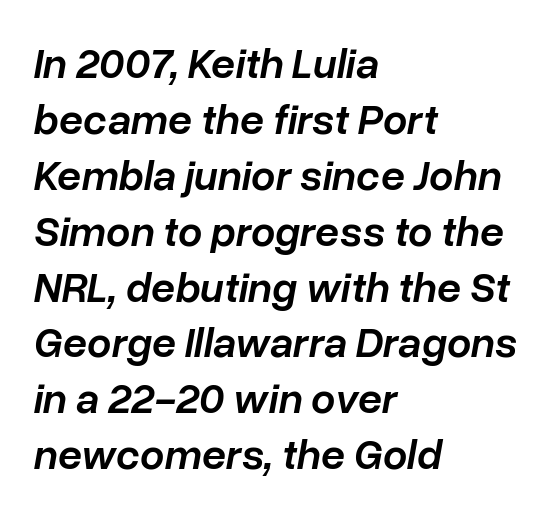
{"italic": "yes", "lean": "right", "slant_degrees": 10, "bold": "semi", "weight": "semibold", "width": "normal", "stroke_contrast": "low", "x_height": "medium", "monospaced": "no", "underline": "no", "align": "left", "line_spacing": "normal", "line_spacing_ratio": 1.3, "letter_spacing": "normal", "letter_spacing_em": 0.0, "glyph_px": 43}
